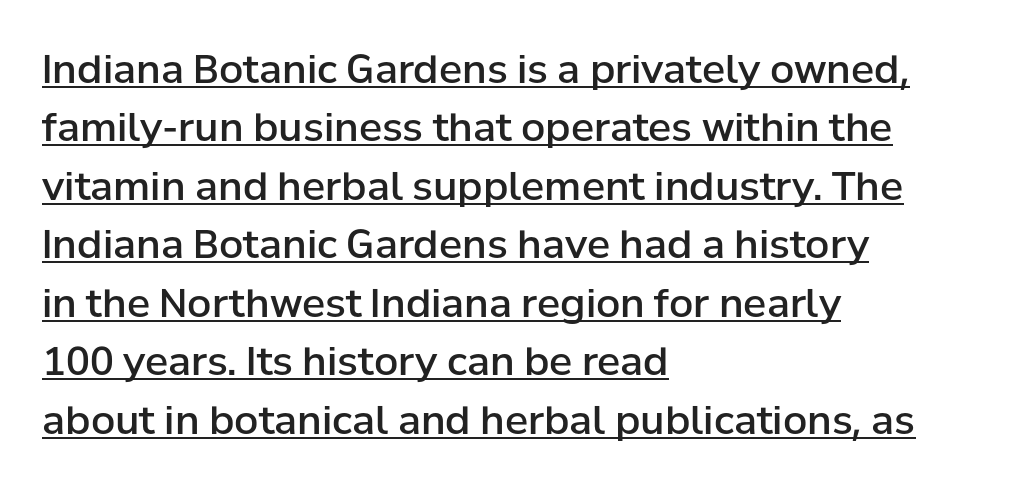
Q: Is the text bold? A: Semi-bold.
Q: Is the text italic (slanted)? A: No, it is upright.
Q: Is the typeface a serif or a sans-serif typeface? A: Sans-serif.
Q: Is the text underlined? A: Yes.
Q: How is the paragraph aligned? A: Left-aligned.
Q: Is the spacing between letters normal or unusually wide? A: Normal.
Q: Is the spacing between lines tight, normal or loose? A: Normal.
Q: Width (condensed, normal, or wide)? A: Normal.
Q: Stroke contrast? A: Low.
Q: x-height? A: Medium.
Q: Monospaced? A: No.
